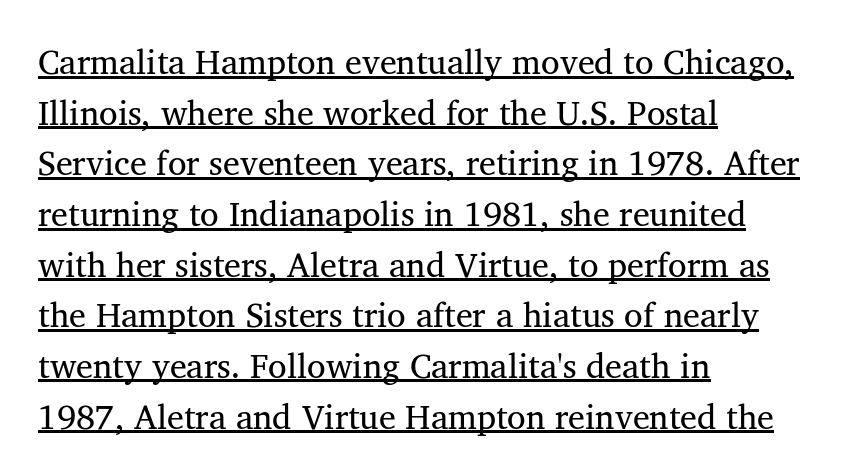
Q: Is the text bold? A: No.
Q: Is the text italic (slanted)? A: No, it is upright.
Q: Is the typeface a serif or a sans-serif typeface? A: Serif.
Q: Is the text underlined? A: Yes.
Q: How is the paragraph aligned? A: Left-aligned.
Q: Is the spacing between letters normal or unusually wide? A: Normal.
Q: Is the spacing between lines tight, normal or loose? A: Normal.
Q: Width (condensed, normal, or wide)? A: Normal.
Q: Stroke contrast? A: Medium.
Q: x-height? A: Medium.
Q: Monospaced? A: No.
